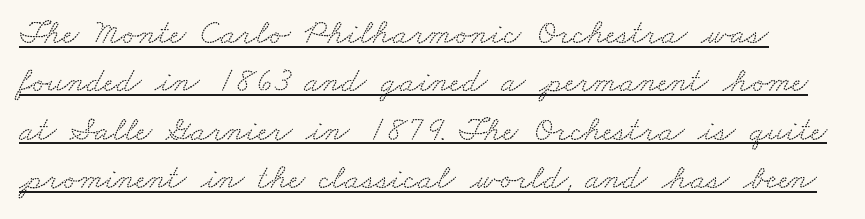
The image shows 35 px wide type; set normal line spacing (1.38x), normal letter spacing, underlined; low stroke contrast and a small x-height.
